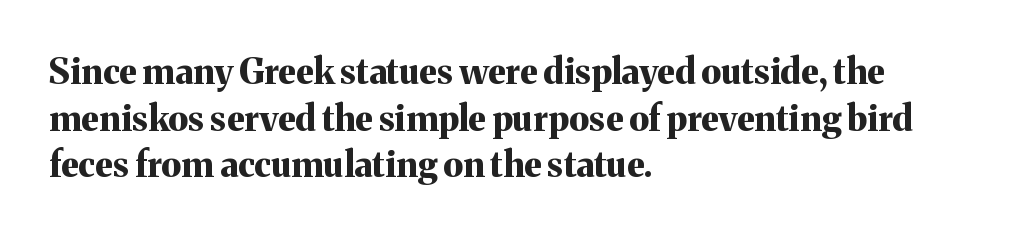
Q: Is the text bold? A: Yes.
Q: Is the text italic (slanted)? A: No, it is upright.
Q: Is the typeface a serif or a sans-serif typeface? A: Serif.
Q: Is the text underlined? A: No.
Q: How is the paragraph aligned? A: Left-aligned.
Q: Is the spacing between letters normal or unusually wide? A: Normal.
Q: Is the spacing between lines tight, normal or loose? A: Normal.
Q: Width (condensed, normal, or wide)? A: Normal.
Q: Stroke contrast? A: Medium.
Q: x-height? A: Medium.
Q: Monospaced? A: No.
